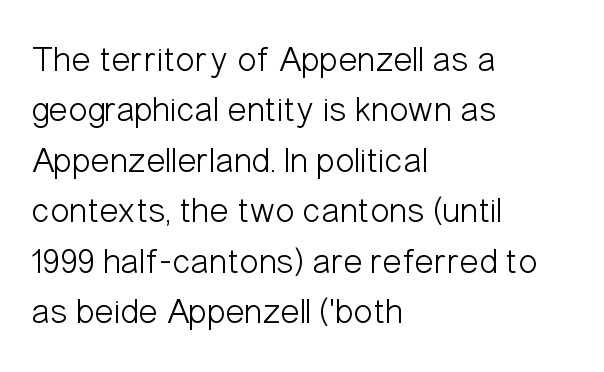
{"serif": "no", "italic": "no", "bold": "no", "weight": "light", "width": "condensed", "stroke_contrast": "low", "x_height": "medium", "monospaced": "no", "underline": "no", "align": "left", "line_spacing": "normal", "line_spacing_ratio": 1.4, "letter_spacing": "normal", "letter_spacing_em": 0.0, "glyph_px": 36}
